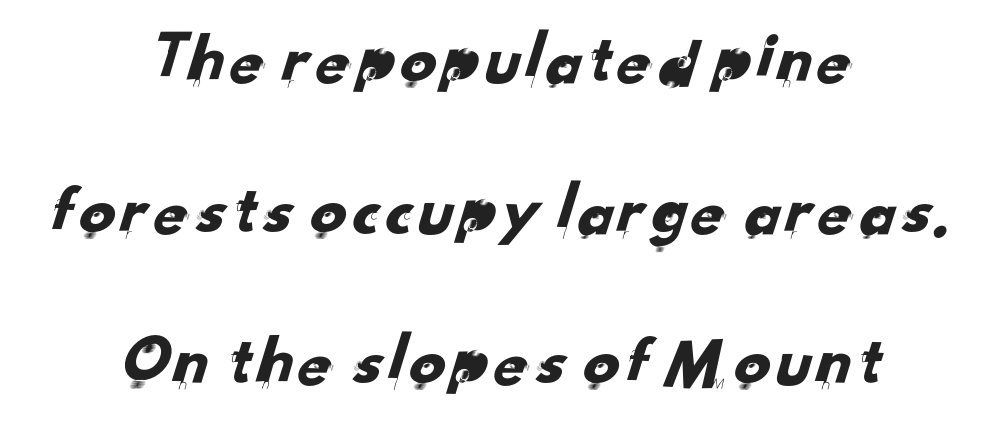
{"serif": "no", "width": "normal", "stroke_contrast": "low", "x_height": "small", "monospaced": "no", "underline": "no", "align": "center", "line_spacing": "loose", "line_spacing_ratio": 2.1, "letter_spacing": "normal", "letter_spacing_em": 0.0, "glyph_px": 72}
